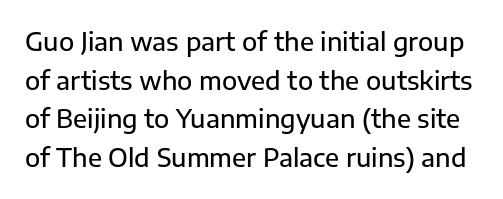
Q: Is the text italic (slanted)? A: No, it is upright.
Q: Is the text underlined? A: No.
Q: Is the spacing between letters normal or unusually wide? A: Normal.
Q: Is the spacing between lines tight, normal or loose? A: Normal.
